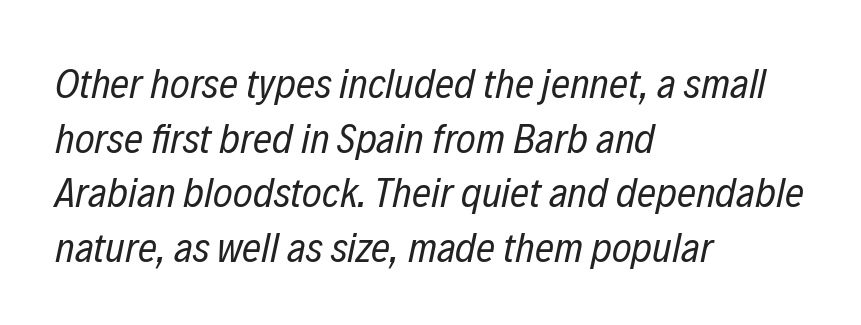
The image shows 42 px regular-weight, condensed type, italic (leaning right); set left-aligned, normal line spacing (1.3x), normal letter spacing, not underlined; low stroke contrast and a medium x-height.
